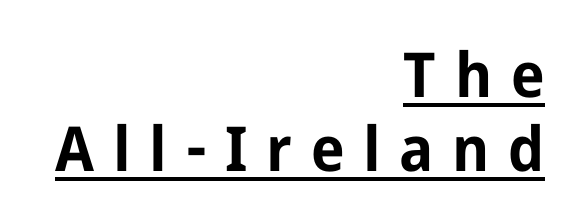
Q: Is the text bold? A: Yes.
Q: Is the text italic (slanted)? A: No, it is upright.
Q: Is the typeface a serif or a sans-serif typeface? A: Sans-serif.
Q: Is the text underlined? A: Yes.
Q: How is the paragraph aligned? A: Right-aligned.
Q: Is the spacing between letters normal or unusually wide? A: Unusually wide.
Q: Width (condensed, normal, or wide)? A: Normal.
Q: Stroke contrast? A: Low.
Q: x-height? A: Medium.
Q: Monospaced? A: No.
